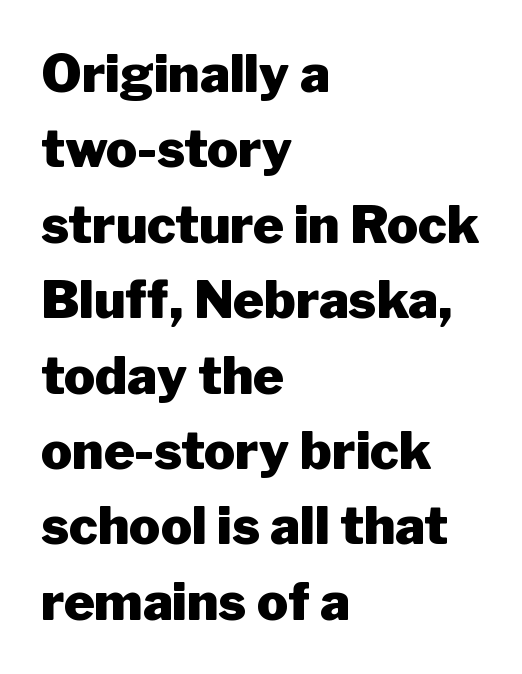
Spacing verdict: proportional, widths tailored to each character. These lines stack with their left ends in a neat column. Whoever set this chose a conventional vertical rhythm. Decoration check: the copy has no underline. The letters sit at their default tracking, neither squeezed nor spread. Stroke terminals: plain, sans-serif.
